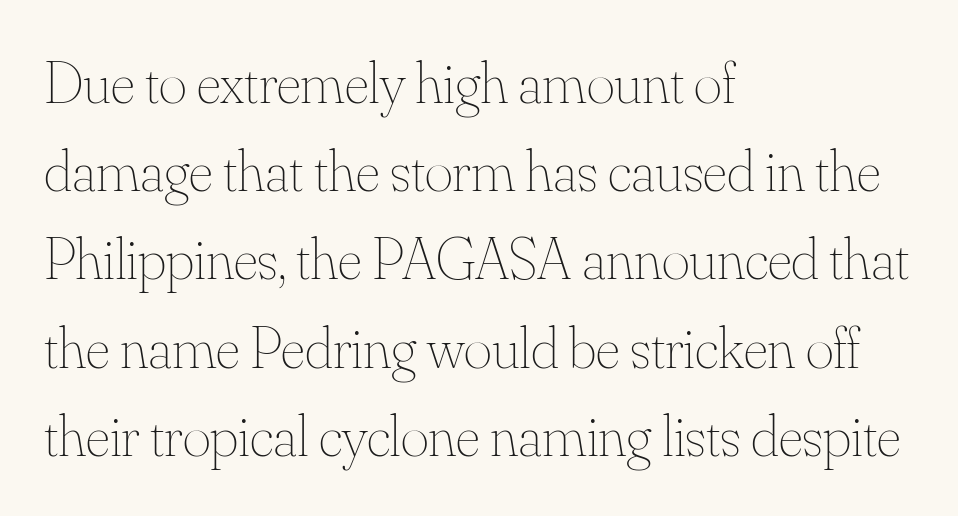
{"italic": "no", "bold": "no", "weight": "thin", "width": "normal", "stroke_contrast": "medium", "x_height": "small", "monospaced": "no", "underline": "no", "align": "left", "line_spacing": "normal", "line_spacing_ratio": 1.47, "letter_spacing": "normal", "letter_spacing_em": 0.0, "glyph_px": 60}
